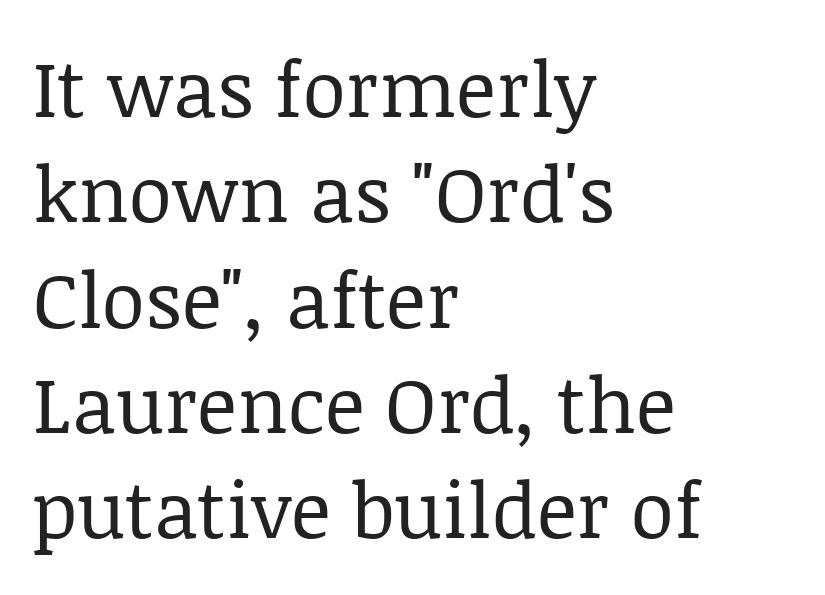
The image shows 78 px regular-weight serif type, upright; set left-aligned, normal line spacing (1.35x), normal letter spacing, not underlined; low stroke contrast and a large x-height.
